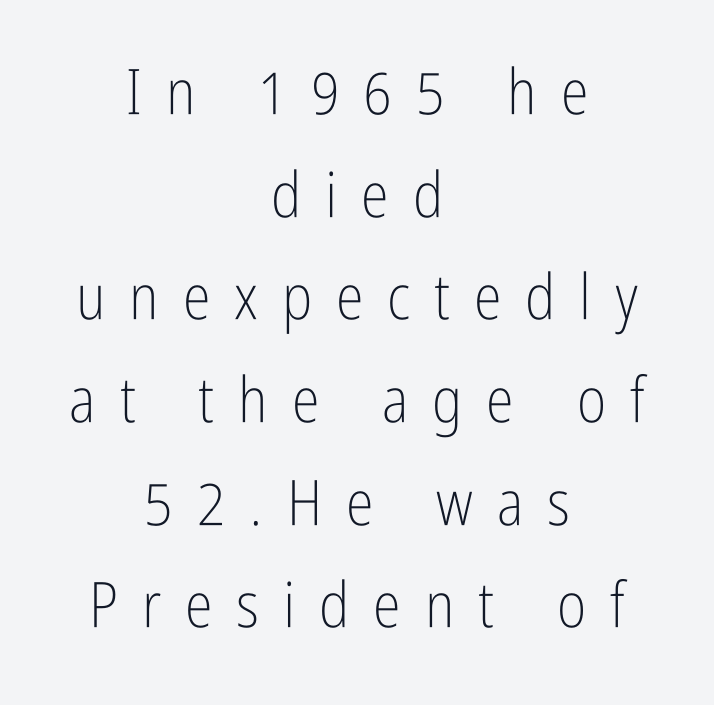
The image shows 63 px light, condensed sans-serif type, upright; set centered, normal line spacing (1.63x), unusually wide letter spacing (+0.38 em), not underlined; low stroke contrast and a medium x-height.
